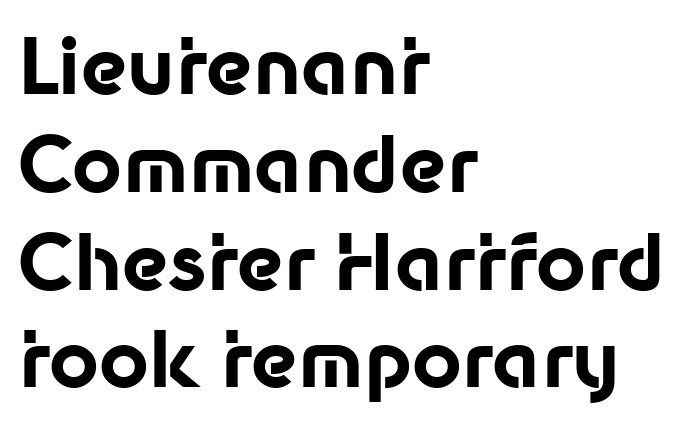
{"serif": "no", "italic": "no", "bold": "yes", "weight": "bold", "width": "normal", "stroke_contrast": "low", "x_height": "medium", "monospaced": "no", "underline": "no", "align": "left", "line_spacing": "normal", "line_spacing_ratio": 1.27, "letter_spacing": "normal", "letter_spacing_em": 0.0, "glyph_px": 77}
